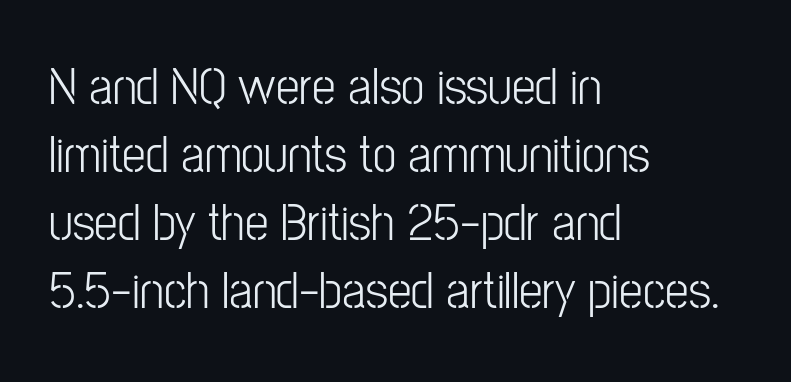
{"serif": "no", "italic": "no", "bold": "no", "weight": "light", "width": "condensed", "stroke_contrast": "low", "x_height": "medium", "monospaced": "no", "underline": "no", "align": "left", "line_spacing": "normal", "line_spacing_ratio": 1.28, "letter_spacing": "normal", "letter_spacing_em": 0.0, "glyph_px": 53}
